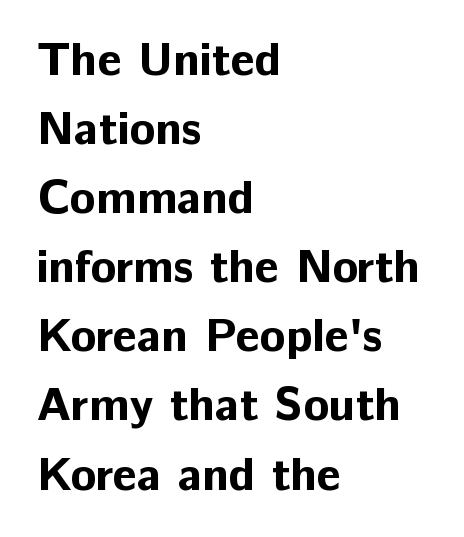
{"serif": "no", "italic": "no", "bold": "yes", "weight": "bold", "width": "normal", "stroke_contrast": "low", "x_height": "medium", "monospaced": "no", "underline": "no", "align": "left", "line_spacing": "normal", "line_spacing_ratio": 1.47, "letter_spacing": "normal", "letter_spacing_em": 0.0, "glyph_px": 47}
